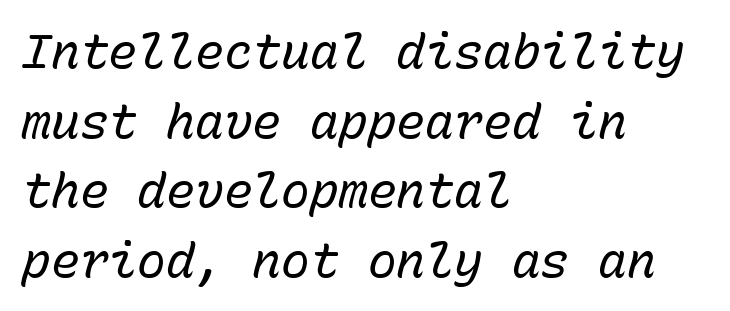
{"italic": "yes", "lean": "right", "slant_degrees": 15, "bold": "no", "weight": "regular", "width": "normal", "stroke_contrast": "low", "x_height": "medium", "monospaced": "yes", "underline": "no", "align": "left", "line_spacing": "normal", "line_spacing_ratio": 1.45, "letter_spacing": "normal", "letter_spacing_em": 0.0, "glyph_px": 48}
